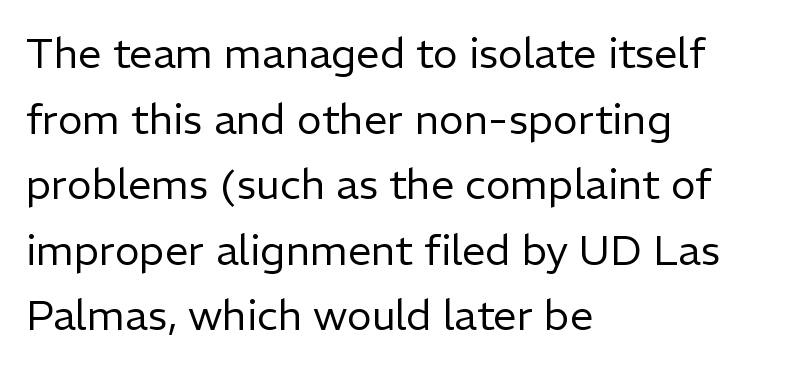
Q: Is the text bold? A: No.
Q: Is the text italic (slanted)? A: No, it is upright.
Q: Is the typeface a serif or a sans-serif typeface? A: Sans-serif.
Q: Is the text underlined? A: No.
Q: How is the paragraph aligned? A: Left-aligned.
Q: Is the spacing between letters normal or unusually wide? A: Normal.
Q: Is the spacing between lines tight, normal or loose? A: Normal.
Q: Width (condensed, normal, or wide)? A: Normal.
Q: Stroke contrast? A: Low.
Q: x-height? A: Medium.
Q: Monospaced? A: No.
